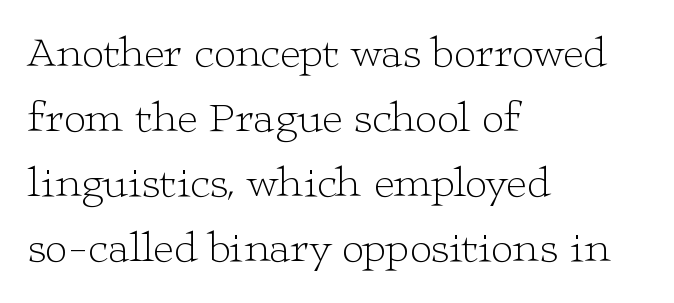
{"serif": "yes", "italic": "no", "bold": "no", "weight": "light", "width": "wide", "stroke_contrast": "low", "x_height": "medium", "monospaced": "no", "underline": "no", "align": "left", "line_spacing": "normal", "line_spacing_ratio": 1.48, "letter_spacing": "normal", "letter_spacing_em": 0.0, "glyph_px": 44}
